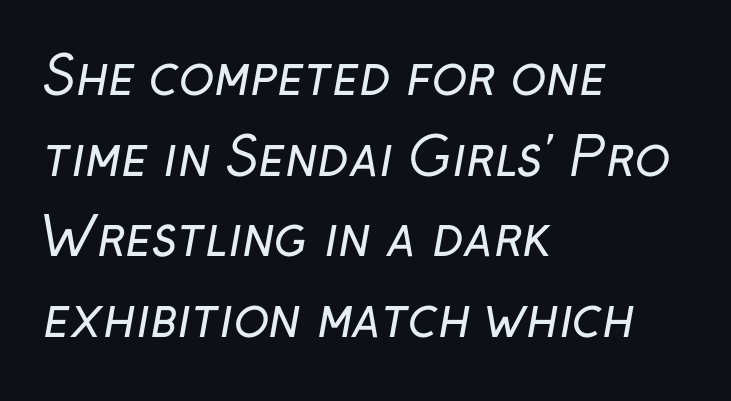
The image shows 52 px regular-weight sans-serif type; set left-aligned, normal line spacing (1.55x), normal letter spacing, not underlined; low stroke contrast and a medium x-height.
